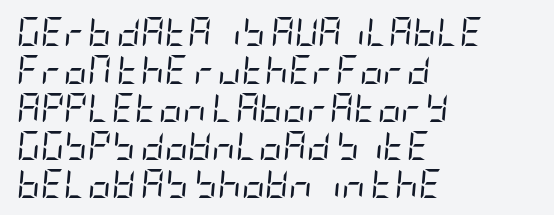
The image shows 29 px regular-weight, condensed type, italic (leaning right); set left-aligned, normal line spacing (1.31x), normal letter spacing, not underlined; low stroke contrast and a large x-height.
